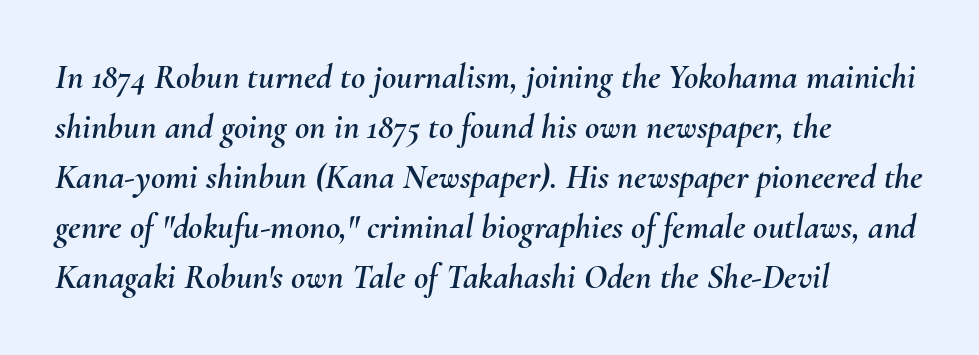
The image shows 35 px text type, italic (leaning right); set left-aligned, normal line spacing (1.43x), normal letter spacing, not underlined; medium stroke contrast and a small x-height.
